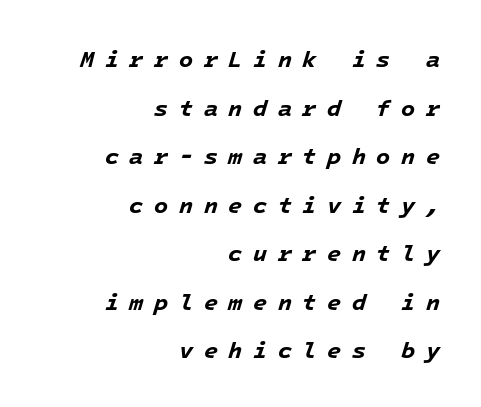
Q: Is the text bold? A: Yes.
Q: Is the text italic (slanted)? A: Yes, it leans right by about 16 degrees.
Q: Is the text underlined? A: No.
Q: How is the paragraph aligned? A: Right-aligned.
Q: Is the spacing between letters normal or unusually wide? A: Unusually wide.
Q: Is the spacing between lines tight, normal or loose? A: Loose.
